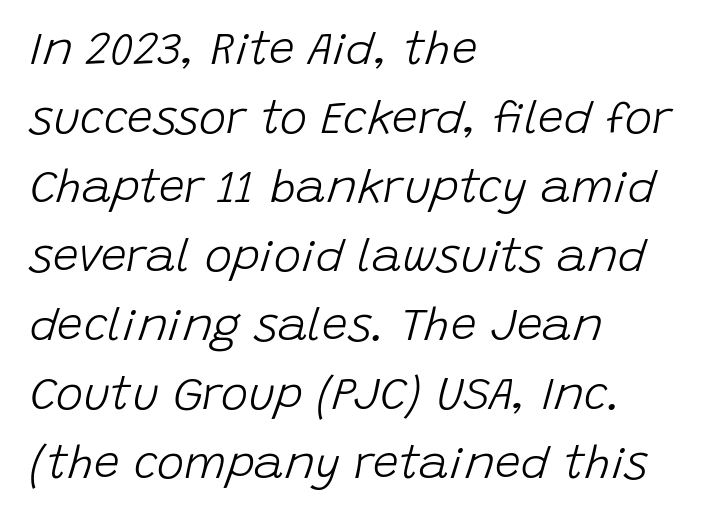
Q: Is the text bold? A: No.
Q: Is the text italic (slanted)? A: Yes, it leans right by about 15 degrees.
Q: Is the text underlined? A: No.
Q: How is the paragraph aligned? A: Left-aligned.
Q: Is the spacing between letters normal or unusually wide? A: Normal.
Q: Is the spacing between lines tight, normal or loose? A: Normal.
Q: Width (condensed, normal, or wide)? A: Normal.
Q: Stroke contrast? A: Low.
Q: x-height? A: Large.
Q: Monospaced? A: No.
